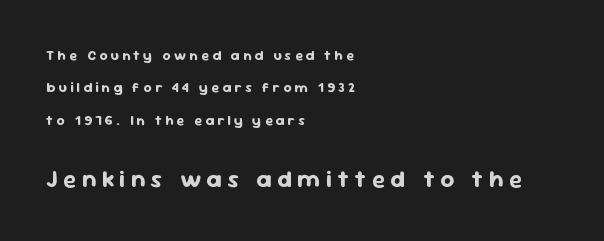
Notice the wide empty band between every row — that's loose leading. The lines in this sample share a left origin and differ only in where they stop. Unmarked baselines from the first word to the last. Top chunk: small. Bottom chunk: large. Each glyph is drawn with heavy, bold strokes. You could only call the tracking loose — the letters float apart.
